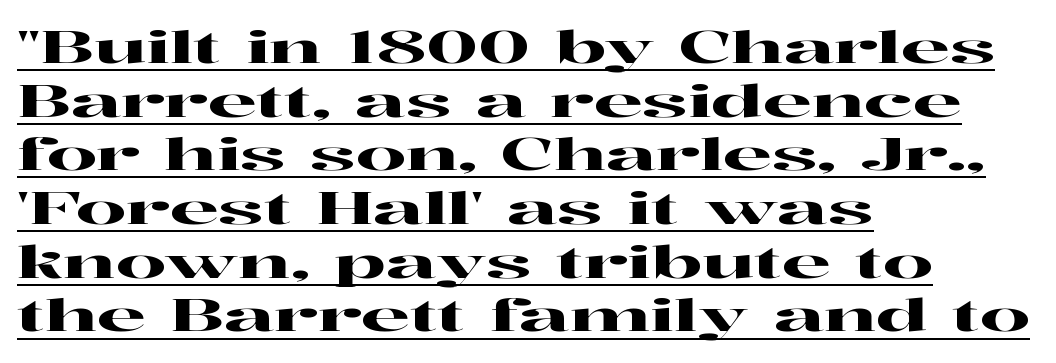
{"serif": "yes", "italic": "no", "width": "wide", "stroke_contrast": "high", "x_height": "medium", "monospaced": "no", "underline": "yes", "align": "left", "line_spacing_ratio": 1.22, "letter_spacing": "normal", "letter_spacing_em": 0.0, "glyph_px": 44}
